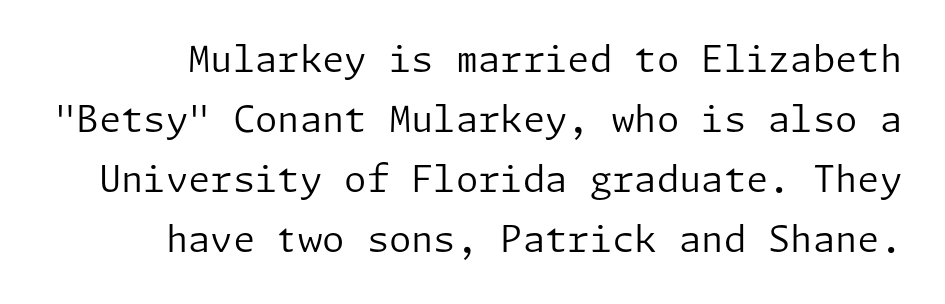
Q: Is the text bold? A: No.
Q: Is the text italic (slanted)? A: No, it is upright.
Q: Is the typeface a serif or a sans-serif typeface? A: Sans-serif.
Q: Is the text underlined? A: No.
Q: Is the spacing between letters normal or unusually wide? A: Normal.
Q: Is the spacing between lines tight, normal or loose? A: Normal.
Q: Width (condensed, normal, or wide)? A: Normal.
Q: Stroke contrast? A: Low.
Q: x-height? A: Medium.
